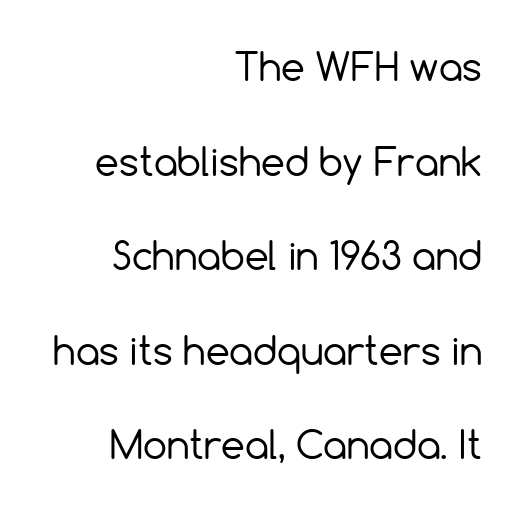
{"serif": "no", "italic": "no", "bold": "no", "weight": "regular", "width": "normal", "x_height": "medium", "monospaced": "no", "underline": "no", "align": "right", "line_spacing": "loose", "line_spacing_ratio": 2.49, "letter_spacing": "normal", "letter_spacing_em": 0.0, "glyph_px": 38}
